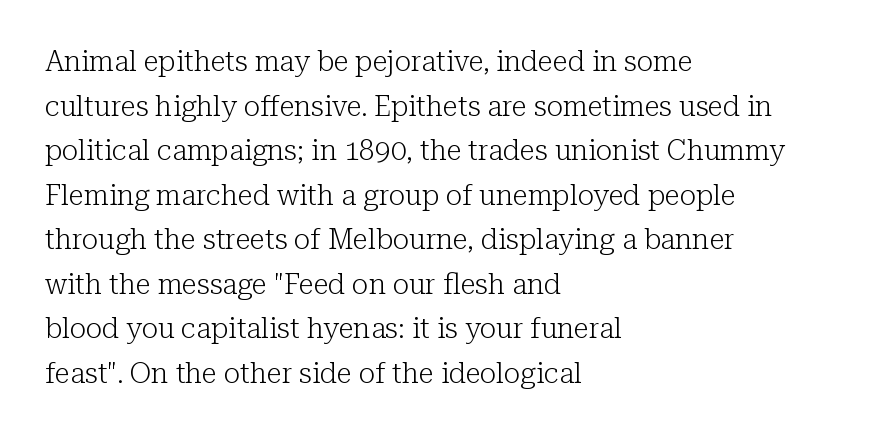
Vertical spacing — default. Rule under the text: the space is simply empty. The letterforms sit shoulder to shoulder at normal distance. Nothing heavy about these letters — not bold at all. This is serif lettering, the kind often seen in printed books.
